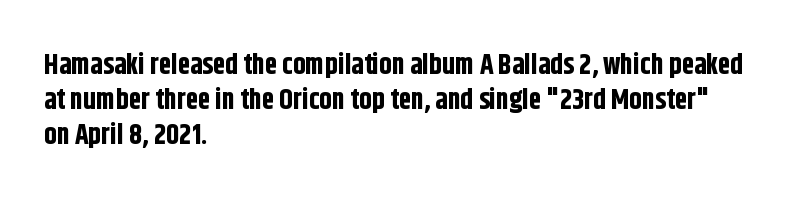
The image shows 28 px bold, condensed sans-serif type, upright; set left-aligned, normal line spacing (1.25x), normal letter spacing, not underlined; low stroke contrast and a large x-height.
